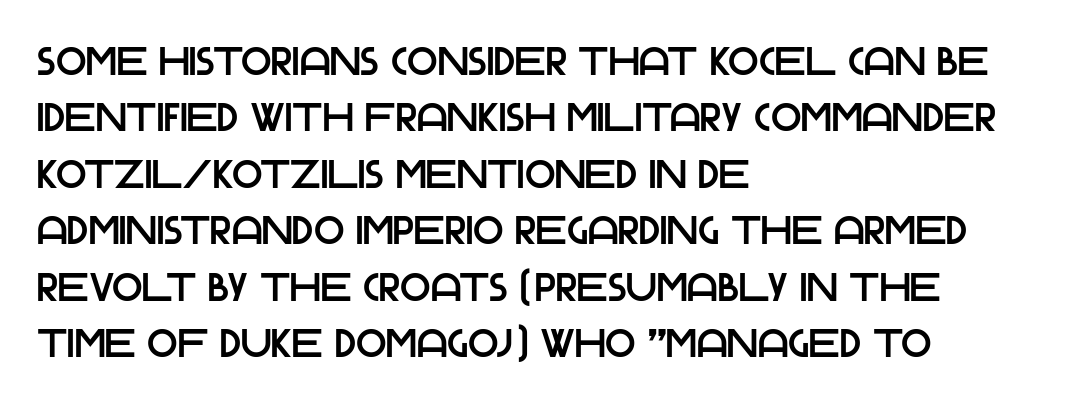
{"serif": "no", "italic": "no", "width": "normal", "stroke_contrast": "low", "x_height": "large", "monospaced": "no", "underline": "no", "align": "left", "line_spacing": "normal", "line_spacing_ratio": 1.41, "letter_spacing": "normal", "letter_spacing_em": 0.0, "glyph_px": 40}
